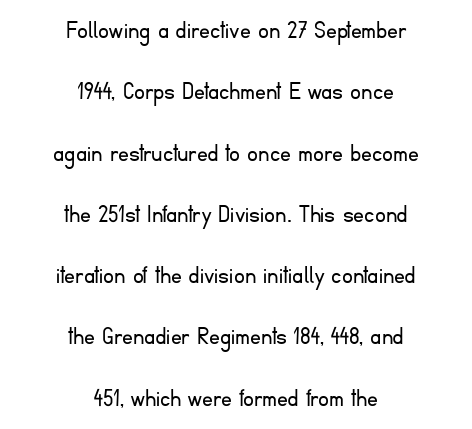
Check under the words: just untouched page. Bold? No — there's no thickening of the strokes. Regarding leading, the lines here are spaced well apart. Tracking here is standard; glyphs follow each other at the usual distance. Style check: upright.
